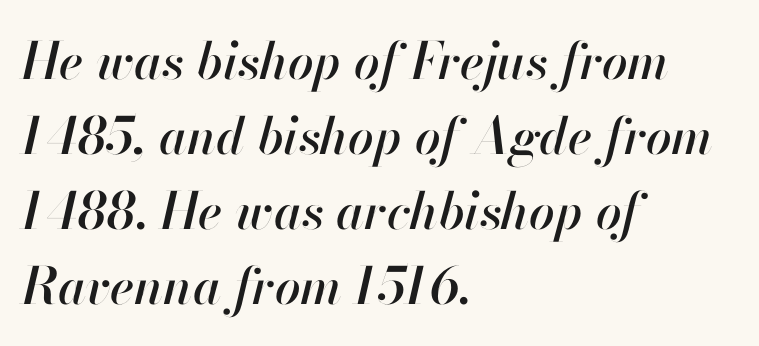
The image shows 51 px text type, italic (leaning right); set left-aligned, normal line spacing (1.47x), normal letter spacing, not underlined; high stroke contrast and a small x-height.
